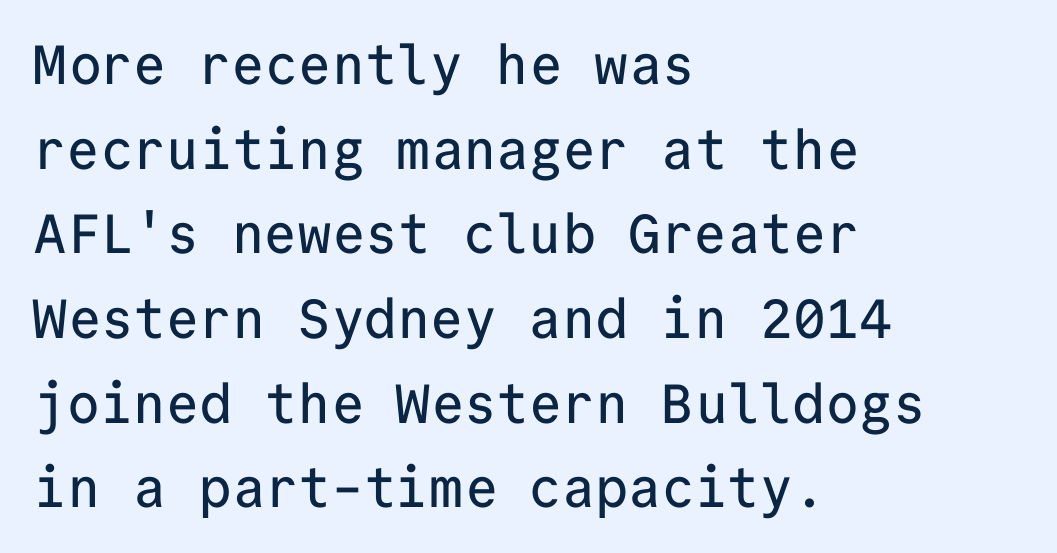
{"serif": "no", "italic": "no", "width": "normal", "stroke_contrast": "low", "x_height": "medium", "monospaced": "yes", "underline": "no", "align": "left", "line_spacing": "normal", "line_spacing_ratio": 1.54, "letter_spacing": "normal", "letter_spacing_em": 0.0, "glyph_px": 55}
